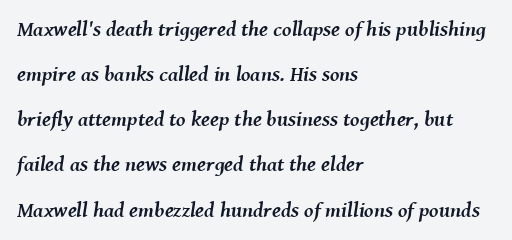
Q: Is the text bold? A: Yes.
Q: Is the text italic (slanted)? A: Yes, it leans right by about 8 degrees.
Q: Is the text underlined? A: No.
Q: How is the paragraph aligned? A: Left-aligned.
Q: Is the spacing between letters normal or unusually wide? A: Normal.
Q: Is the spacing between lines tight, normal or loose? A: Loose.
